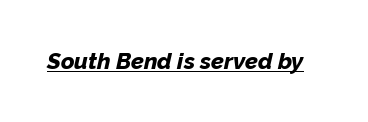
This is underlined copy, the kind a proofreader might mark for attention. Emphasis by weight is at full strength: bold. Designer's note — italics engaged. Spacing between characters is what you'd get straight out of the box.
